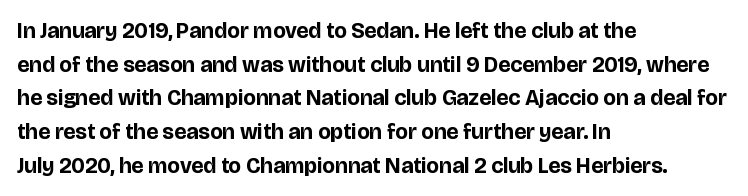
The image shows 22 px bold type, upright; set left-aligned, normal line spacing (1.53x), normal letter spacing, not underlined.
